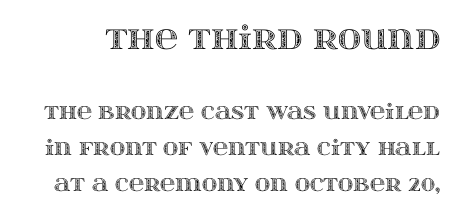
{"italic": "no", "width": "wide", "x_height": "large", "monospaced": "no", "underline": "no", "line_spacing_ratio": 1.72, "letter_spacing": "normal", "letter_spacing_em": 0.0, "larger_block": "first", "size_ratio": 1.52, "glyph_px": 32}
